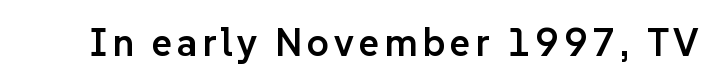
Serif or sans? Sans — the stroke terminals are bare. Slightly chunky letters — semibold, I'd say, not full bold. Varying glyph widths throughout — classic text-font behaviour. Has an underline been added? It has not. This sample uses an upright cut, with every glyph sitting square on the baseline.
